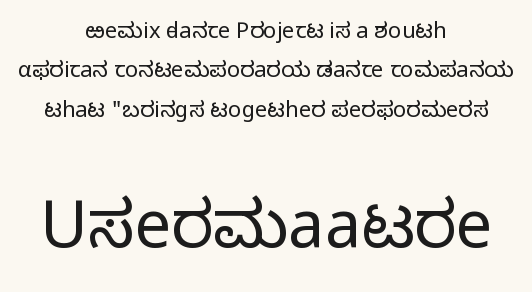
{"serif": "no", "italic": "no", "bold": "no", "weight": "light", "width": "normal", "stroke_contrast": "low", "x_height": "medium", "monospaced": "no", "underline": "no", "align": "center", "line_spacing_ratio": 1.79, "letter_spacing": "normal", "letter_spacing_em": 0.0, "larger_block": "second", "size_ratio": 2.95, "glyph_px": 65}
